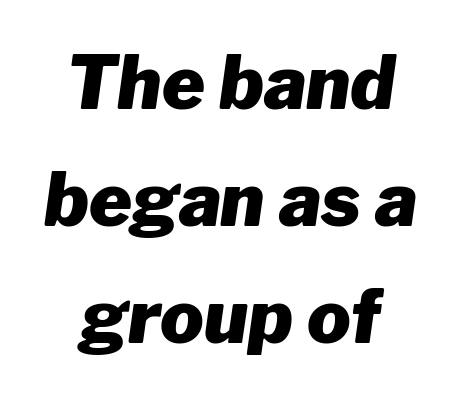
The zone under the glyphs is completely vacant. The font is running at its bold setting. Vertical spacing — default. Caption: standard tracking, unaltered.
